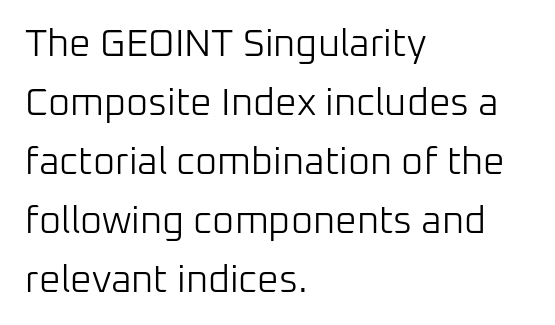
If you drew a ruler down the left edge, every line would touch it. The letters advance in unequal steps, a hallmark of proportional type. Observe the ordinary spacing: letters are neighbours, not strangers. In terms of posture, this sample is upright. Quick note: underline off.
